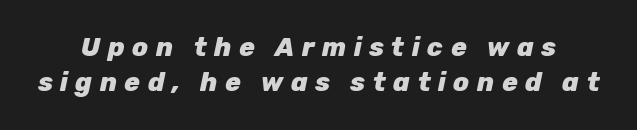
{"italic": "yes", "lean": "right", "slant_degrees": 12, "bold": "yes", "underline": "no", "line_spacing": "normal", "line_spacing_ratio": 1.35, "letter_spacing": "wide", "letter_spacing_em": 0.29, "glyph_px": 26}
